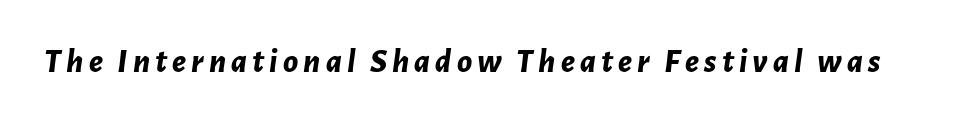
Q: Is the text bold? A: Yes.
Q: Is the text italic (slanted)? A: Yes, it leans right by about 7 degrees.
Q: Is the text underlined? A: No.
Q: Width (condensed, normal, or wide)? A: Normal.
Q: Stroke contrast? A: Low.
Q: x-height? A: Medium.
Q: Monospaced? A: No.
